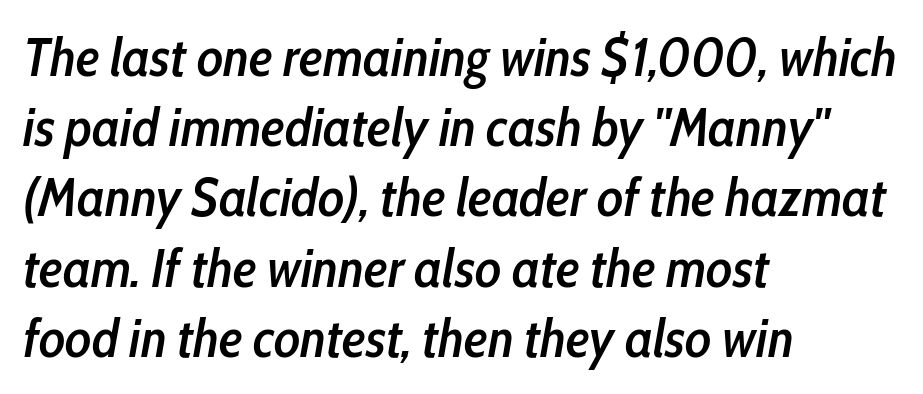
The image shows 54 px semibold, condensed type, italic (leaning right); set left-aligned, normal line spacing (1.3x), normal letter spacing, not underlined; low stroke contrast and a medium x-height.
